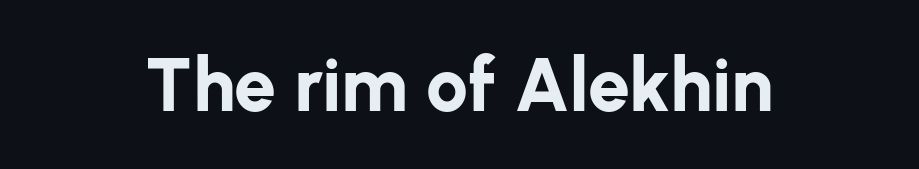
{"serif": "no", "italic": "no", "bold": "yes", "weight": "bold", "width": "normal", "stroke_contrast": "low", "x_height": "medium", "monospaced": "no", "underline": "no", "align": "center", "letter_spacing": "normal", "letter_spacing_em": 0.0, "glyph_px": 75}
